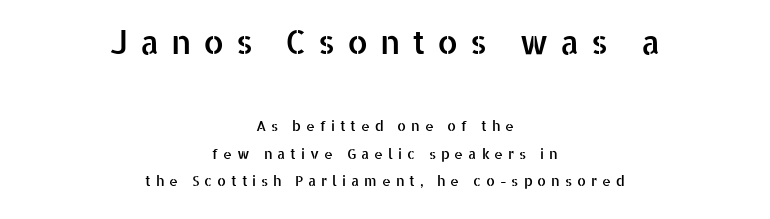
{"serif": "no", "italic": "no", "width": "normal", "stroke_contrast": "low", "x_height": "medium", "monospaced": "no", "underline": "no", "align": "center", "line_spacing": "loose", "line_spacing_ratio": 1.96, "letter_spacing": "wide", "letter_spacing_em": 0.35, "larger_block": "first", "size_ratio": 2.36, "glyph_px": 33}
